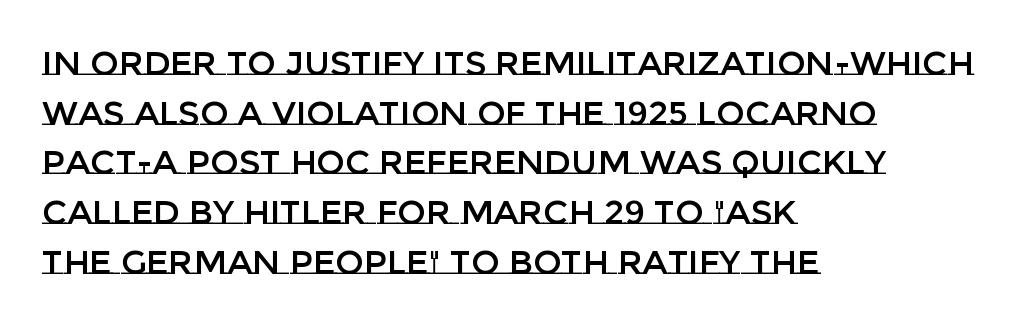
The rendering uses a moderate line-height, typical for paragraphs. The lines in this sample share a left origin and differ only in where they stop. Spacing verdict: proportional, widths tailored to each character. You can tell it's not italic because the verticals are truly vertical. A bare baseline throughout the passage.
